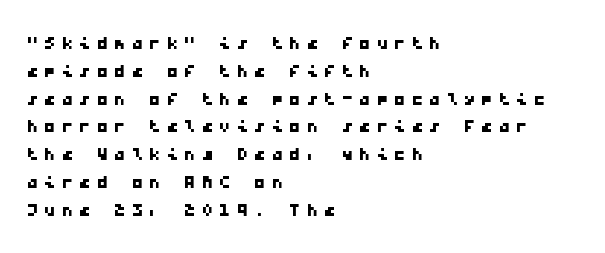
Compared with a centered layout, this one pins lines to the left instead. The zone under the glyphs is completely vacant. Substantial extra tracking has been applied to these lines.
